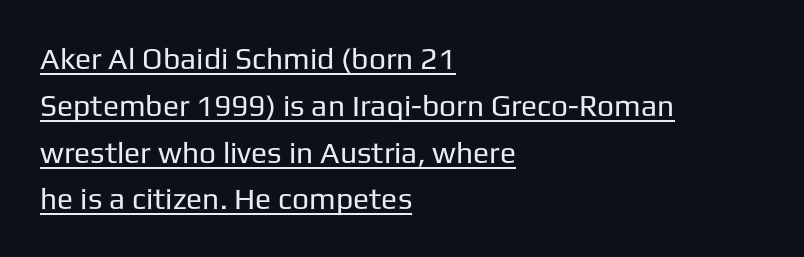
Q: Is the text bold? A: No.
Q: Is the text italic (slanted)? A: No, it is upright.
Q: Is the typeface a serif or a sans-serif typeface? A: Sans-serif.
Q: Is the text underlined? A: Yes.
Q: How is the paragraph aligned? A: Left-aligned.
Q: Is the spacing between letters normal or unusually wide? A: Normal.
Q: Is the spacing between lines tight, normal or loose? A: Normal.
Q: Width (condensed, normal, or wide)? A: Normal.
Q: Stroke contrast? A: Low.
Q: x-height? A: Medium.
Q: Monospaced? A: No.
